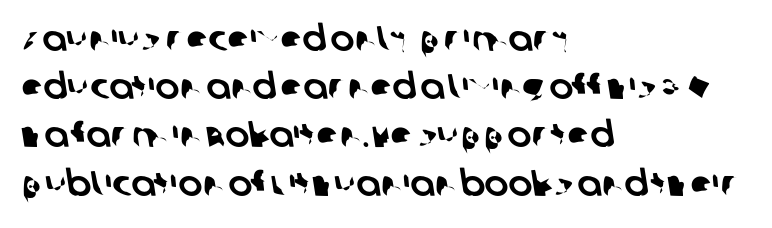
The image shows 36 px sans-serif type; set left-aligned, normal line spacing (1.34x), normal letter spacing, not underlined; low stroke contrast and a large x-height.
